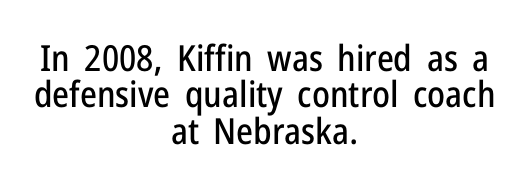
Just letters on the line, the space beneath them empty. Character widths vary here, with narrow letters taking less room than wide ones. Grotesque or geometric, the face here clearly has no serifs. The gaps between neighbouring characters are ordinary and unremarkable.
